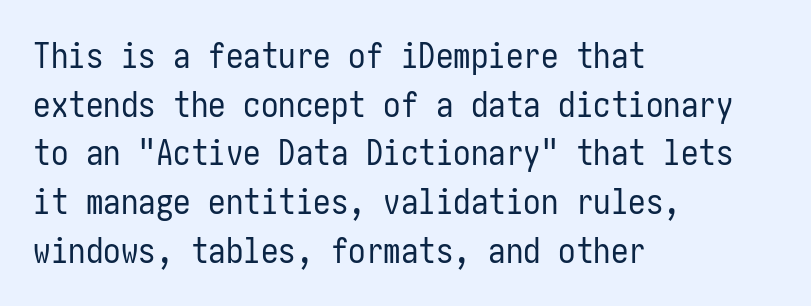
Q: Is the text bold? A: No.
Q: Is the text italic (slanted)? A: No, it is upright.
Q: Is the typeface a serif or a sans-serif typeface? A: Sans-serif.
Q: Is the text underlined? A: No.
Q: How is the paragraph aligned? A: Left-aligned.
Q: Is the spacing between letters normal or unusually wide? A: Normal.
Q: Is the spacing between lines tight, normal or loose? A: Normal.
Q: Width (condensed, normal, or wide)? A: Condensed.
Q: Stroke contrast? A: Low.
Q: x-height? A: Medium.
